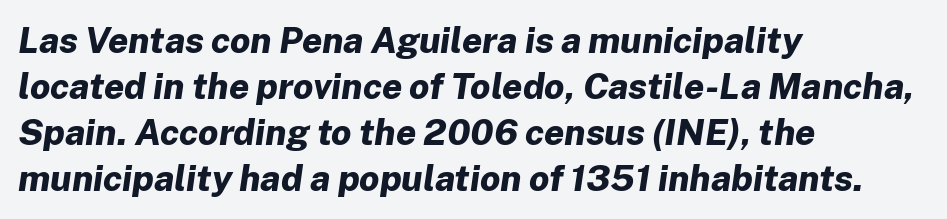
Stroke thickness is high; the sample reads as a true bold. The lines are quadded left. Varying glyph widths throughout — classic text-font behaviour. Quick note: underline off. Is the letter spacing exaggerated? No — it looks like the ordinary default. An italicized treatment has been applied to the whole sample.
